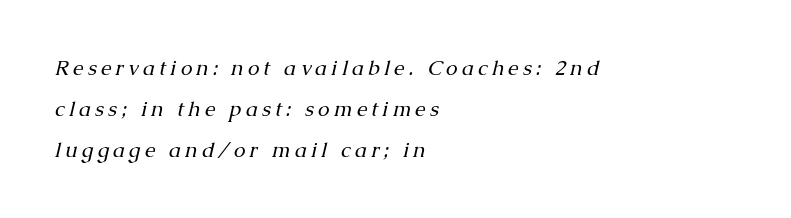
Q: Is the text bold? A: No.
Q: Is the text italic (slanted)? A: Yes, it leans right by about 13 degrees.
Q: Is the text underlined? A: No.
Q: How is the paragraph aligned? A: Left-aligned.
Q: Is the spacing between letters normal or unusually wide? A: Unusually wide.
Q: Is the spacing between lines tight, normal or loose? A: Loose.
